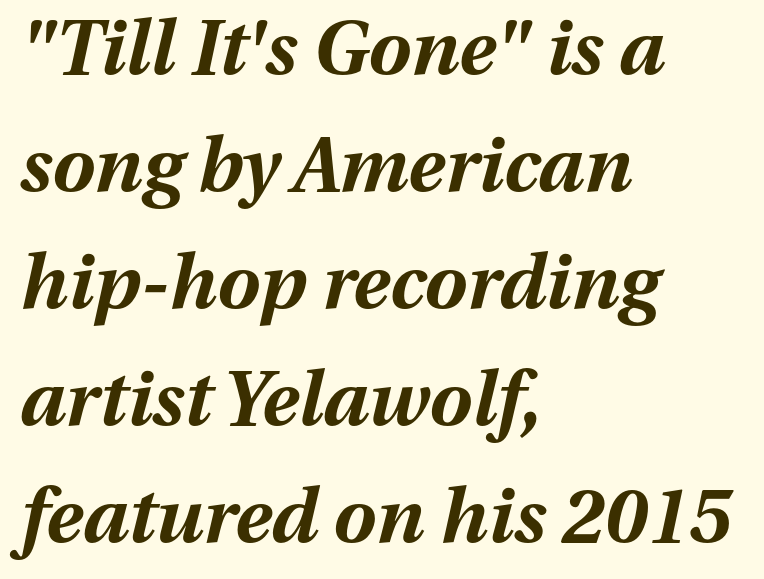
Q: Is the text bold? A: Yes.
Q: Is the text italic (slanted)? A: Yes, it leans right by about 13 degrees.
Q: Is the text underlined? A: No.
Q: How is the paragraph aligned? A: Left-aligned.
Q: Is the spacing between letters normal or unusually wide? A: Normal.
Q: Is the spacing between lines tight, normal or loose? A: Normal.
Q: Width (condensed, normal, or wide)? A: Normal.
Q: Stroke contrast? A: Medium.
Q: x-height? A: Medium.
Q: Monospaced? A: No.
